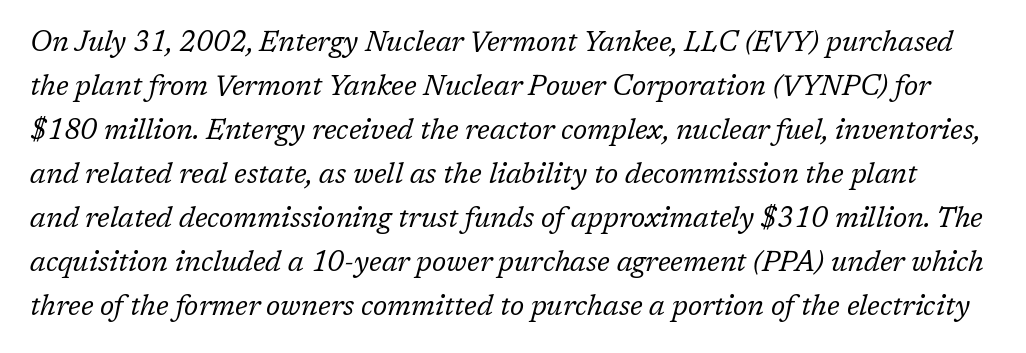
The image shows 28 px regular-weight serif type, italic (leaning right); set normal line spacing (1.57x), normal letter spacing, not underlined; low stroke contrast and a medium x-height.
